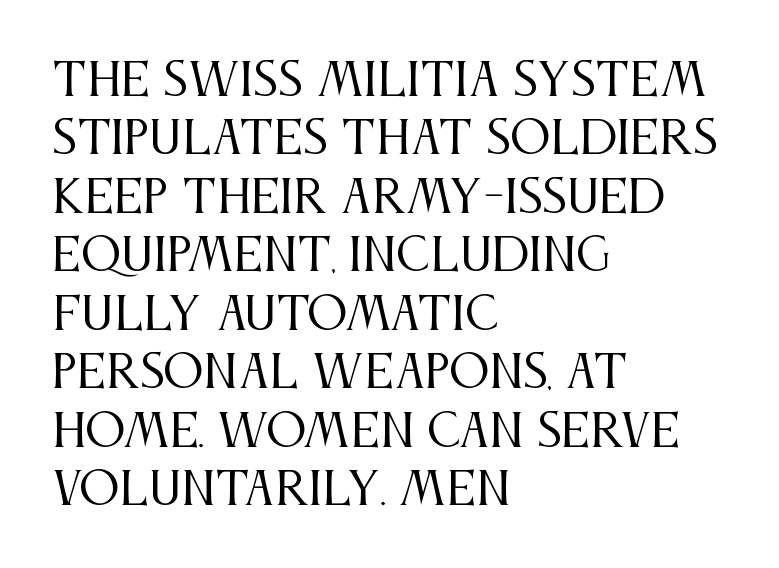
Q: Is the text bold? A: No.
Q: Is the text italic (slanted)? A: No, it is upright.
Q: Is the typeface a serif or a sans-serif typeface? A: Serif.
Q: Is the text underlined? A: No.
Q: How is the paragraph aligned? A: Left-aligned.
Q: Is the spacing between letters normal or unusually wide? A: Normal.
Q: Is the spacing between lines tight, normal or loose? A: Normal.
Q: Width (condensed, normal, or wide)? A: Condensed.
Q: Stroke contrast? A: Medium.
Q: x-height? A: Large.
Q: Monospaced? A: No.
